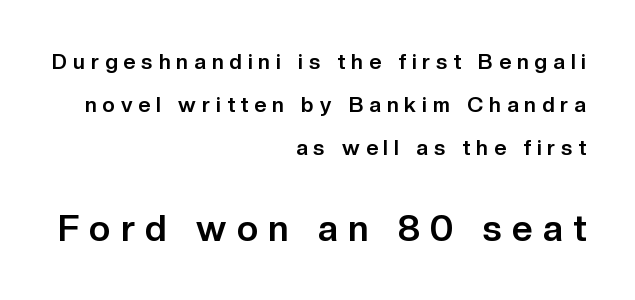
Font category for this specimen: sans-serif. Compared with typical body copy, the letter spacing here is much looser. Rule under the text: the space is simply empty. Spacing verdict: proportional, widths tailored to each character. Right-aligned paragraph, ragged on the left. Italic: no, the glyphs are upright roman.
